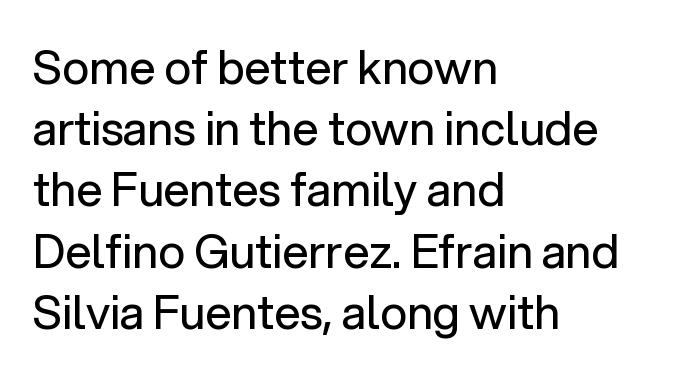
Q: Is the text bold? A: No.
Q: Is the text italic (slanted)? A: No, it is upright.
Q: Is the typeface a serif or a sans-serif typeface? A: Sans-serif.
Q: Is the text underlined? A: No.
Q: How is the paragraph aligned? A: Left-aligned.
Q: Is the spacing between letters normal or unusually wide? A: Normal.
Q: Is the spacing between lines tight, normal or loose? A: Normal.
Q: Width (condensed, normal, or wide)? A: Normal.
Q: Stroke contrast? A: Low.
Q: x-height? A: Medium.
Q: Monospaced? A: No.
